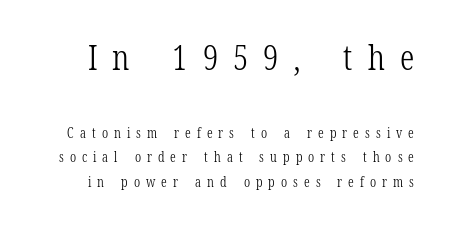
The image shows 35 px light, condensed serif type, upright; set line spacing 1.74x, unusually wide letter spacing (+0.43 em), not underlined; the first (top) block is 2.5x larger; low stroke contrast and a medium x-height.
